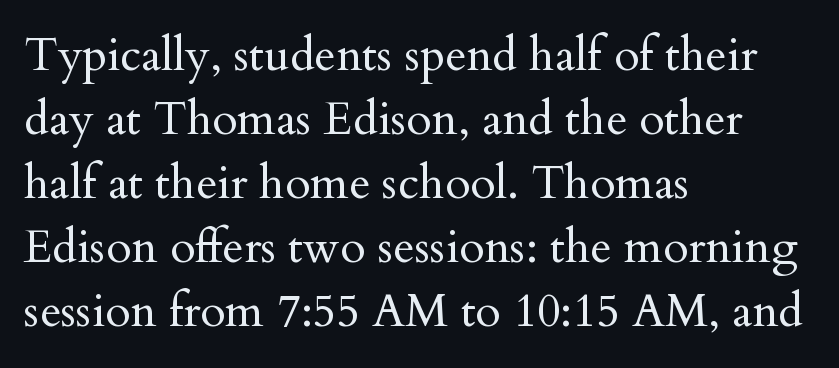
The image shows 46 px regular-weight serif type, upright; set left-aligned, normal line spacing (1.39x), normal letter spacing, not underlined; medium stroke contrast and a small x-height.
